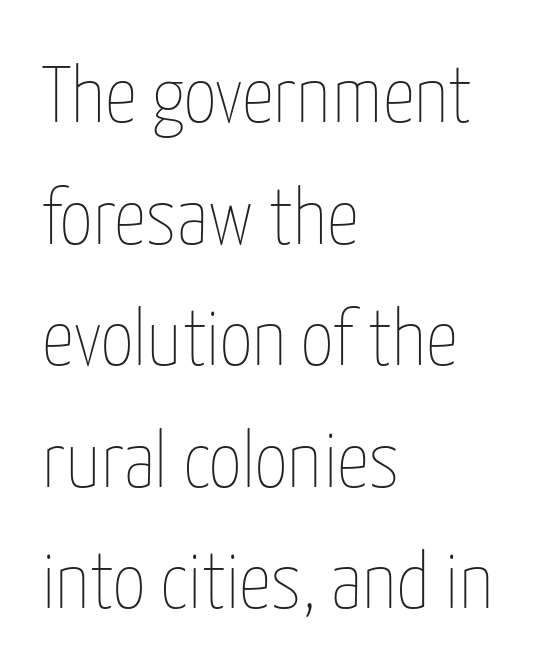
{"italic": "no", "bold": "no", "weight": "thin", "width": "condensed", "stroke_contrast": "low", "x_height": "medium", "monospaced": "no", "underline": "no", "align": "left", "line_spacing": "normal", "line_spacing_ratio": 1.52, "letter_spacing": "normal", "letter_spacing_em": 0.0, "glyph_px": 80}
